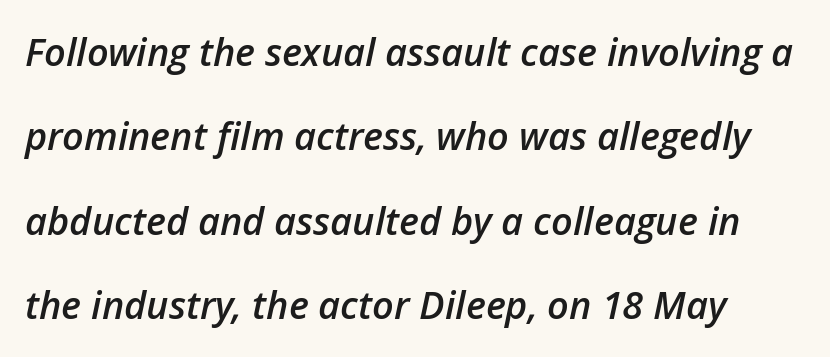
Q: Is the text bold? A: Semi-bold.
Q: Is the text italic (slanted)? A: Yes, it leans right by about 12 degrees.
Q: Is the text underlined? A: No.
Q: How is the paragraph aligned? A: Left-aligned.
Q: Is the spacing between letters normal or unusually wide? A: Normal.
Q: Is the spacing between lines tight, normal or loose? A: Loose.
Q: Width (condensed, normal, or wide)? A: Normal.
Q: Stroke contrast? A: Low.
Q: x-height? A: Medium.
Q: Monospaced? A: No.
